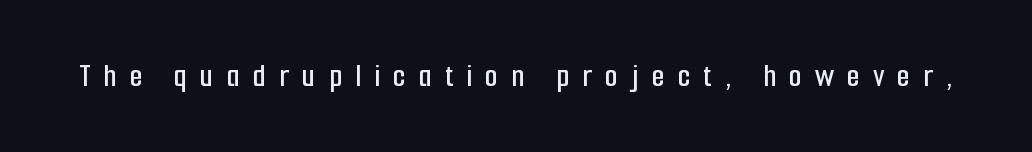
The image shows 34 px condensed sans-serif type, upright; set unusually wide letter spacing (+0.38 em), not underlined; low stroke contrast and a medium x-height.
